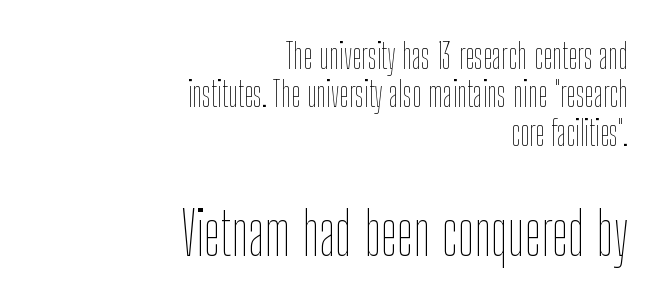
{"italic": "no", "bold": "no", "weight": "thin", "width": "condensed", "stroke_contrast": "low", "x_height": "medium", "monospaced": "no", "underline": "no", "align": "right", "line_spacing": "tight", "line_spacing_ratio": 1.13, "letter_spacing": "normal", "letter_spacing_em": 0.0, "larger_block": "second", "size_ratio": 1.74, "glyph_px": 59}
